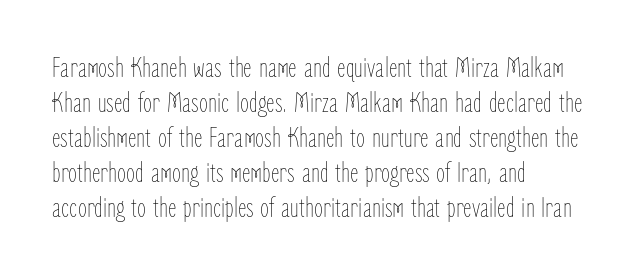
The image shows 29 px thin, condensed type, upright; set left-aligned, line spacing 1.21x, normal letter spacing, not underlined; low stroke contrast and a medium x-height.
